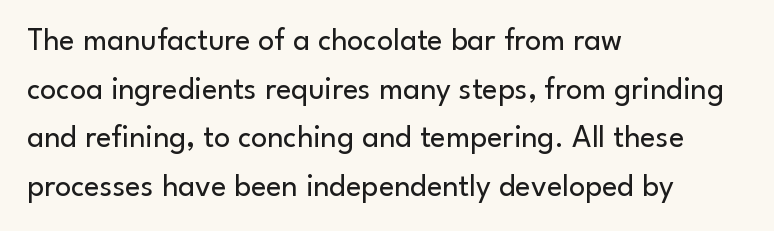
{"serif": "no", "italic": "no", "bold": "no", "weight": "regular", "width": "normal", "stroke_contrast": "low", "x_height": "small", "monospaced": "no", "underline": "no", "align": "left", "line_spacing": "normal", "line_spacing_ratio": 1.52, "letter_spacing": "normal", "letter_spacing_em": 0.0, "glyph_px": 32}
